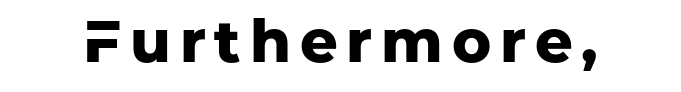
Q: Is the text bold? A: Yes.
Q: Is the text italic (slanted)? A: No, it is upright.
Q: Is the typeface a serif or a sans-serif typeface? A: Sans-serif.
Q: Is the text underlined? A: No.
Q: Width (condensed, normal, or wide)? A: Normal.
Q: Stroke contrast? A: Low.
Q: x-height? A: Medium.
Q: Monospaced? A: No.
